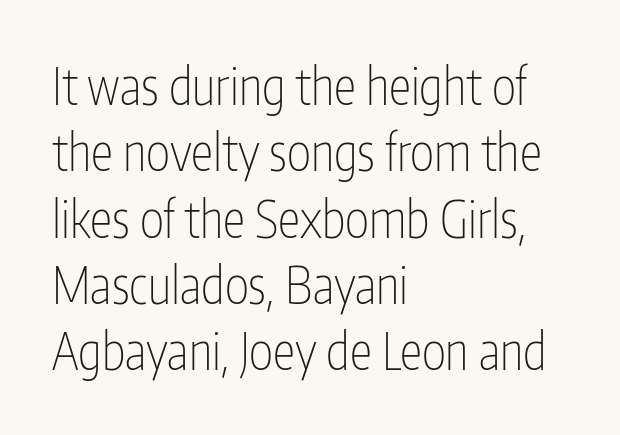
The passage shown is typed in a proportional face where columns would drift. Layout note: lines flush left. These lines were composed using upright roman letters. The designer went with a sans here, leaving each stem footless. There is no visible air inserted between adjacent glyphs. Only glyphs here, with clear space below each row.
